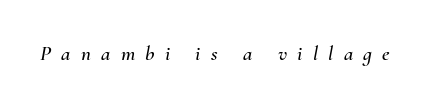
Q: Is the text italic (slanted)? A: Yes, it leans right by about 10 degrees.
Q: Is the text underlined? A: No.
Q: Is the spacing between letters normal or unusually wide? A: Unusually wide.
